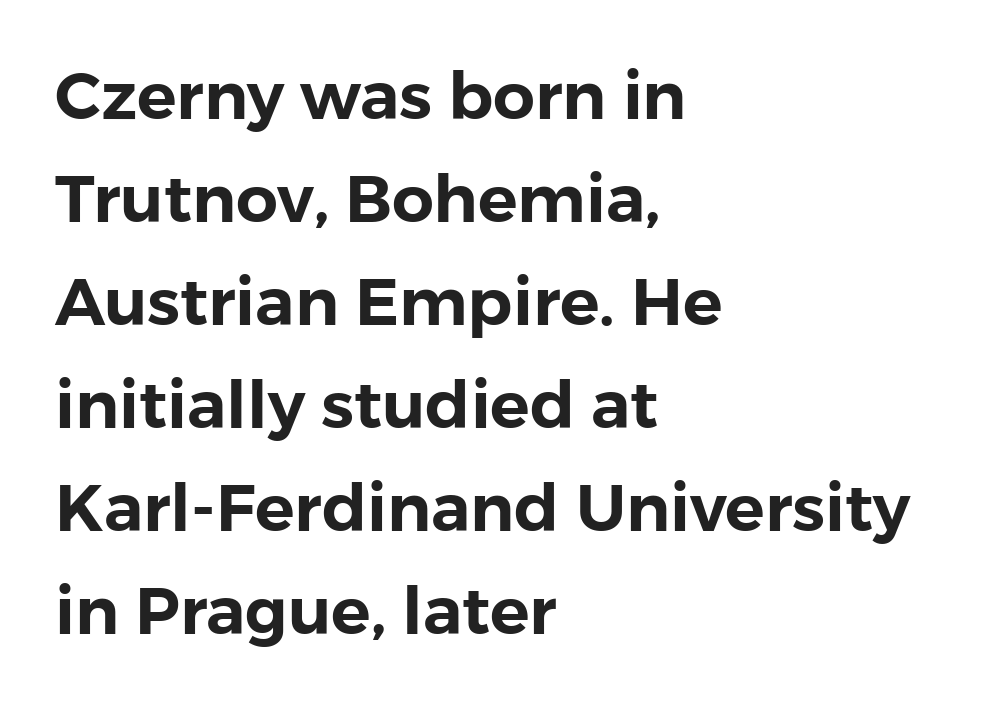
Q: Is the text italic (slanted)? A: No, it is upright.
Q: Is the typeface a serif or a sans-serif typeface? A: Sans-serif.
Q: Is the text underlined? A: No.
Q: How is the paragraph aligned? A: Left-aligned.
Q: Is the spacing between letters normal or unusually wide? A: Normal.
Q: Is the spacing between lines tight, normal or loose? A: Normal.
Q: Width (condensed, normal, or wide)? A: Normal.
Q: Stroke contrast? A: Low.
Q: x-height? A: Medium.
Q: Monospaced? A: No.
